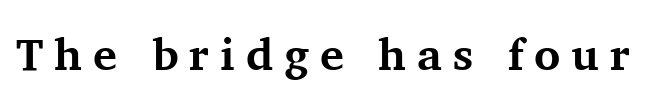
The image shows 45 px bold serif type, upright; set unusually wide letter spacing (+0.24 em), not underlined; medium stroke contrast and a medium x-height.
